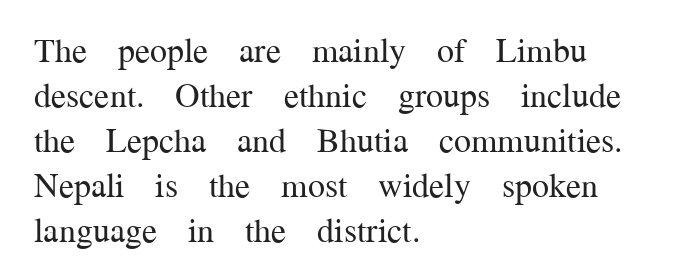
No chunkiness to these letters — they're not bold. Is there much room between lines? A standard amount, neither cramped nor airy. Any mark beneath the type? The region is blank. Each letter keeps its own natural width here, so spacing adapts to shape. Italic? Not at all — the glyphs are vertical.
